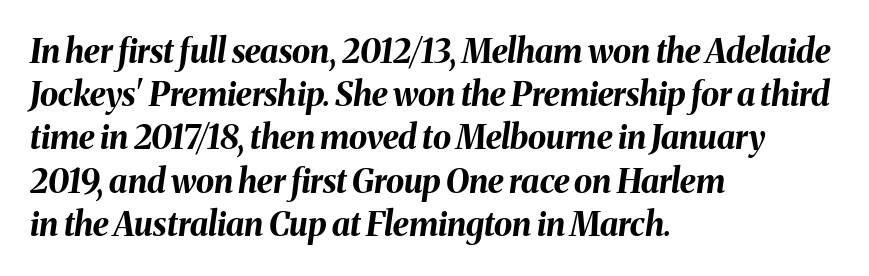
Q: Is the text bold? A: Yes.
Q: Is the text italic (slanted)? A: Yes, it leans right by about 8 degrees.
Q: Is the text underlined? A: No.
Q: How is the paragraph aligned? A: Left-aligned.
Q: Is the spacing between letters normal or unusually wide? A: Normal.
Q: Is the spacing between lines tight, normal or loose? A: Normal.
Q: Width (condensed, normal, or wide)? A: Normal.
Q: Stroke contrast? A: Medium.
Q: x-height? A: Medium.
Q: Monospaced? A: No.
